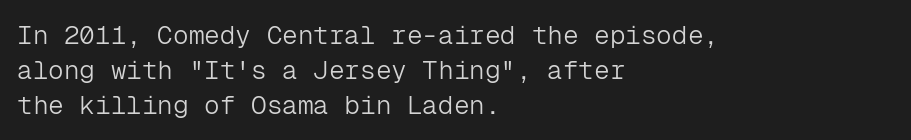
The image shows 26 px text type, upright; set left-aligned, normal line spacing (1.35x), normal letter spacing, not underlined.
